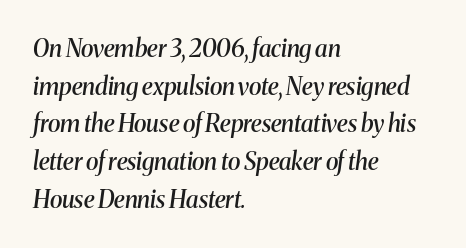
Q: Is the text bold? A: Semi-bold.
Q: Is the text italic (slanted)? A: Yes, it leans right by about 8 degrees.
Q: Is the text underlined? A: No.
Q: How is the paragraph aligned? A: Left-aligned.
Q: Is the spacing between letters normal or unusually wide? A: Normal.
Q: Is the spacing between lines tight, normal or loose? A: Normal.
